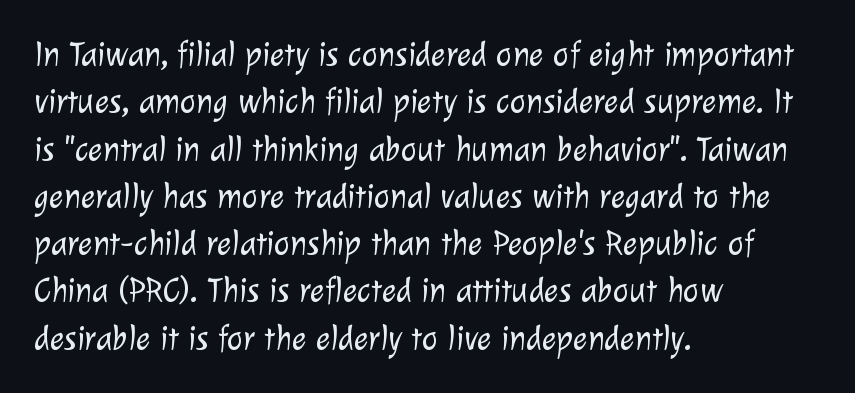
Q: Is the text bold? A: No.
Q: Is the typeface a serif or a sans-serif typeface? A: Sans-serif.
Q: Is the text underlined? A: No.
Q: How is the paragraph aligned? A: Left-aligned.
Q: Is the spacing between letters normal or unusually wide? A: Normal.
Q: Is the spacing between lines tight, normal or loose? A: Normal.
Q: Width (condensed, normal, or wide)? A: Normal.
Q: Stroke contrast? A: Low.
Q: x-height? A: Medium.
Q: Monospaced? A: No.
